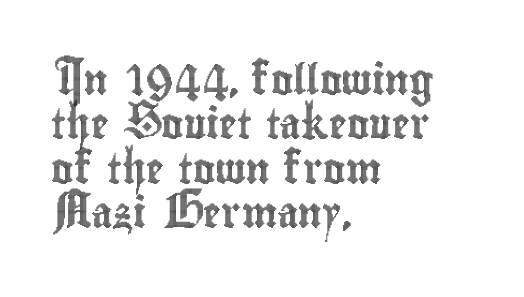
{"italic": "no", "width": "condensed", "x_height": "small", "monospaced": "no", "underline": "no", "align": "left", "line_spacing": "normal", "line_spacing_ratio": 1.48, "letter_spacing": "normal", "letter_spacing_em": 0.0, "glyph_px": 30}
